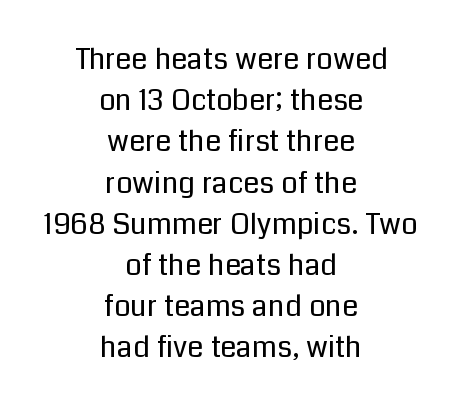
Q: Is the text bold? A: No.
Q: Is the text italic (slanted)? A: No, it is upright.
Q: Is the typeface a serif or a sans-serif typeface? A: Sans-serif.
Q: Is the text underlined? A: No.
Q: How is the paragraph aligned? A: Centered.
Q: Is the spacing between letters normal or unusually wide? A: Normal.
Q: Is the spacing between lines tight, normal or loose? A: Normal.
Q: Width (condensed, normal, or wide)? A: Normal.
Q: Stroke contrast? A: Low.
Q: x-height? A: Medium.
Q: Monospaced? A: No.
